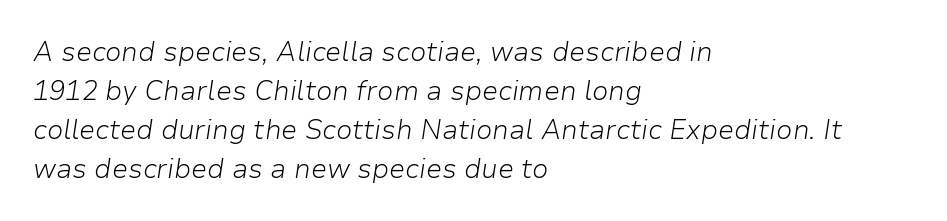
{"italic": "yes", "lean": "right", "slant_degrees": 9, "bold": "no", "underline": "no", "align": "left", "line_spacing": "normal", "line_spacing_ratio": 1.44, "letter_spacing": "normal", "letter_spacing_em": 0.0, "glyph_px": 27}
